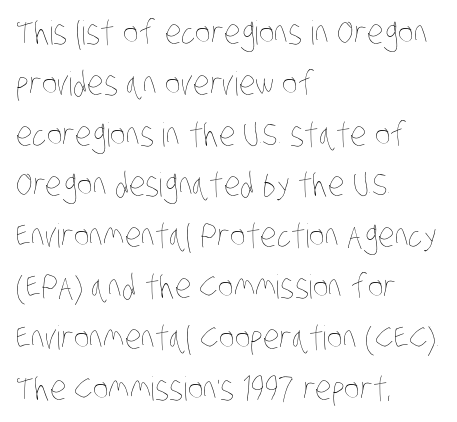
The image shows 33 px thin, condensed type; set left-aligned, normal line spacing (1.54x), normal letter spacing, not underlined; low stroke contrast and a large x-height.
